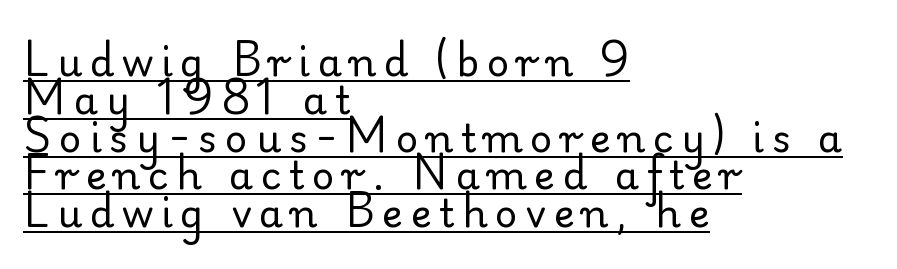
{"serif": "yes", "italic": "no", "bold": "no", "weight": "regular", "width": "normal", "stroke_contrast": "low", "x_height": "small", "monospaced": "no", "underline": "yes", "align": "left", "line_spacing": "tight", "line_spacing_ratio": 0.97, "letter_spacing": "wide", "letter_spacing_em": 0.2, "glyph_px": 39}
